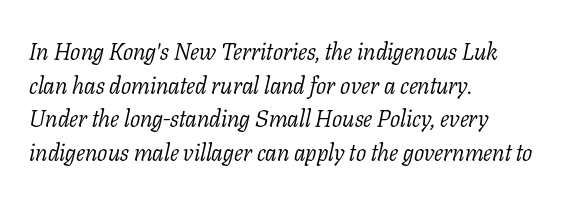
{"italic": "yes", "lean": "right", "slant_degrees": 11, "bold": "no", "underline": "no", "align": "left", "line_spacing": "normal", "line_spacing_ratio": 1.4, "letter_spacing": "normal", "letter_spacing_em": 0.0, "glyph_px": 24}
